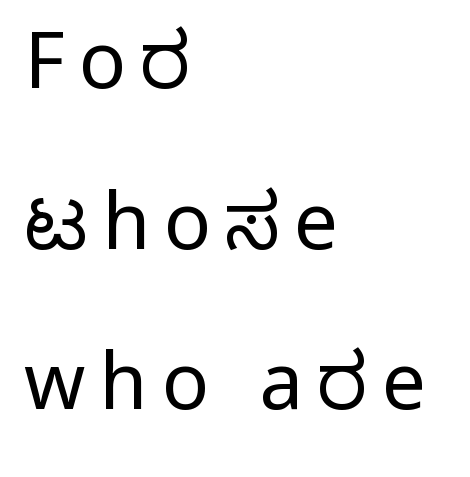
Q: Is the text bold? A: No.
Q: Is the text italic (slanted)? A: No, it is upright.
Q: Is the typeface a serif or a sans-serif typeface? A: Sans-serif.
Q: Is the text underlined? A: No.
Q: How is the paragraph aligned? A: Left-aligned.
Q: Is the spacing between lines tight, normal or loose? A: Loose.
Q: Width (condensed, normal, or wide)? A: Normal.
Q: Stroke contrast? A: Low.
Q: x-height? A: Medium.
Q: Monospaced? A: No.
